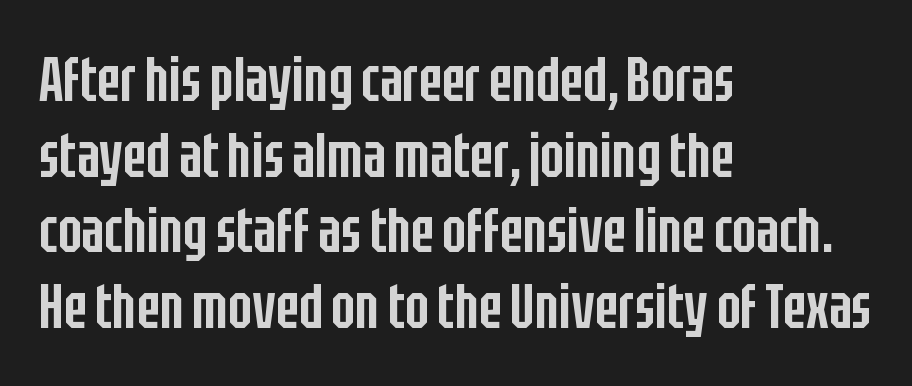
Nothing sits at the stroke ends, so this counts as sans-serif. Every character sits straight up, as roman type does. Students, this is semibold: more ink than regular, less than bold. Type without underlining. Between one letter and the next there's only the usual sliver of space. The typesetter chose a ragged-right arrangement here.
